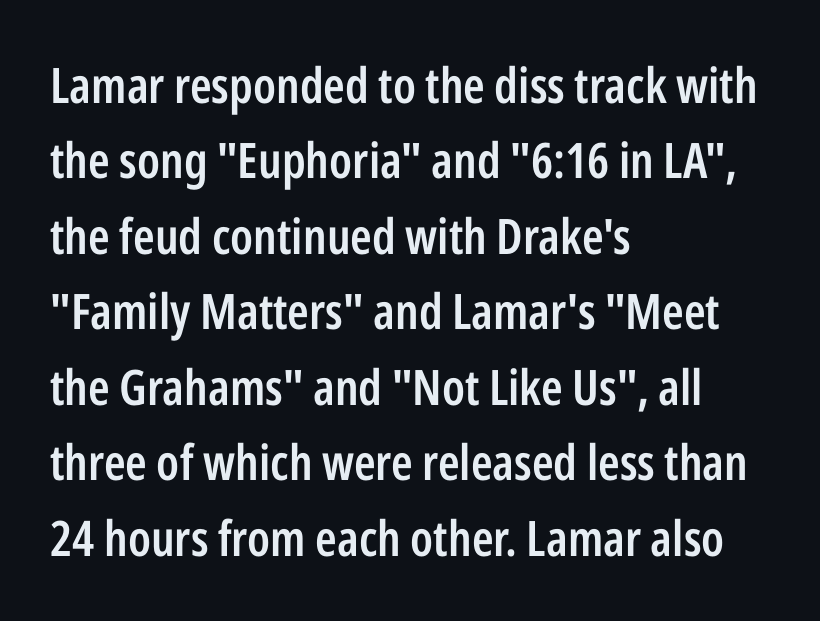
The image shows 49 px semibold, condensed sans-serif type, upright; set left-aligned, normal line spacing (1.54x), normal letter spacing, not underlined; low stroke contrast and a medium x-height.
